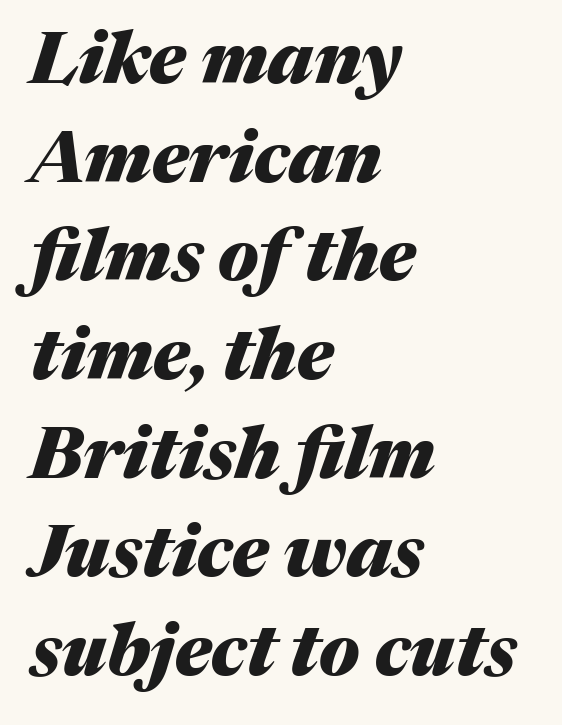
{"italic": "yes", "lean": "right", "slant_degrees": 17, "bold": "yes", "weight": "heavy", "width": "normal", "stroke_contrast": "medium", "x_height": "medium", "monospaced": "no", "underline": "no", "align": "left", "line_spacing": "normal", "line_spacing_ratio": 1.37, "letter_spacing": "normal", "letter_spacing_em": 0.0, "glyph_px": 72}
